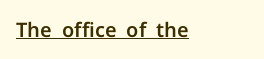
The image shows 20 px text type, upright; set left-aligned, normal letter spacing, underlined.
